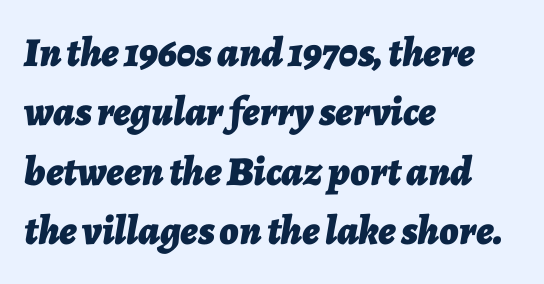
Q: Is the text bold? A: Yes.
Q: Is the text italic (slanted)? A: Yes, it leans right by about 7 degrees.
Q: Is the text underlined? A: No.
Q: How is the paragraph aligned? A: Left-aligned.
Q: Is the spacing between letters normal or unusually wide? A: Normal.
Q: Is the spacing between lines tight, normal or loose? A: Normal.
Q: Width (condensed, normal, or wide)? A: Normal.
Q: Stroke contrast? A: Low.
Q: x-height? A: Medium.
Q: Monospaced? A: No.
